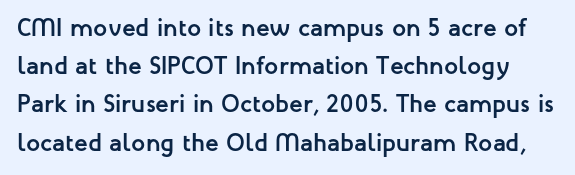
Q: Is the text bold? A: Yes.
Q: Is the text italic (slanted)? A: No, it is upright.
Q: Is the text underlined? A: No.
Q: Is the spacing between letters normal or unusually wide? A: Normal.
Q: Is the spacing between lines tight, normal or loose? A: Normal.
